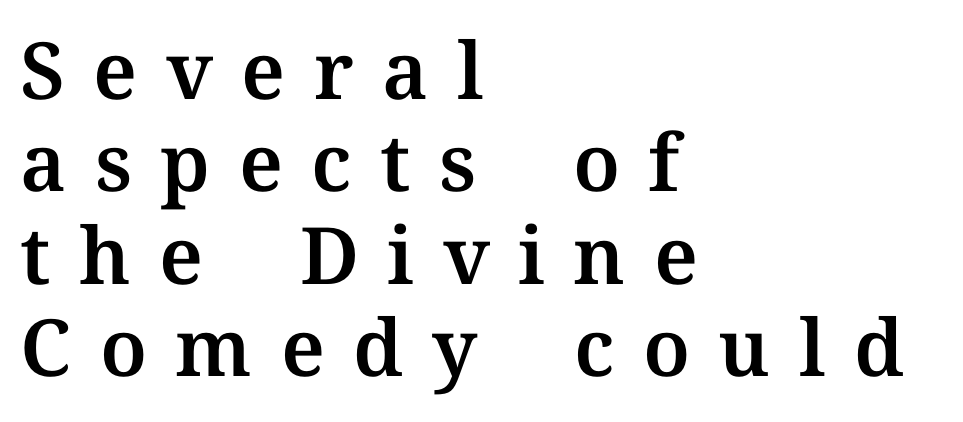
{"serif": "yes", "italic": "no", "width": "normal", "stroke_contrast": "medium", "x_height": "medium", "monospaced": "no", "underline": "no", "align": "left", "line_spacing_ratio": 1.17, "letter_spacing": "wide", "letter_spacing_em": 0.36, "glyph_px": 79}
